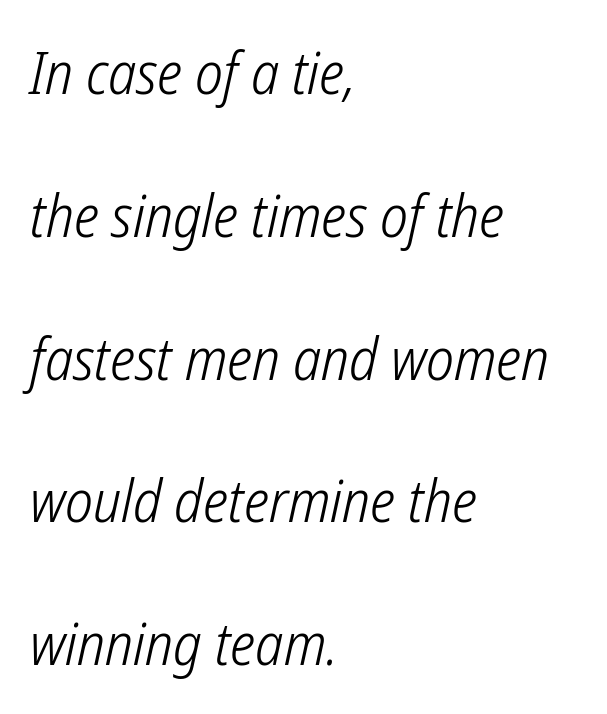
Q: Is the text bold? A: No.
Q: Is the typeface a serif or a sans-serif typeface? A: Sans-serif.
Q: Is the text underlined? A: No.
Q: How is the paragraph aligned? A: Left-aligned.
Q: Is the spacing between letters normal or unusually wide? A: Normal.
Q: Is the spacing between lines tight, normal or loose? A: Loose.
Q: Width (condensed, normal, or wide)? A: Condensed.
Q: Stroke contrast? A: Low.
Q: x-height? A: Medium.
Q: Monospaced? A: No.
